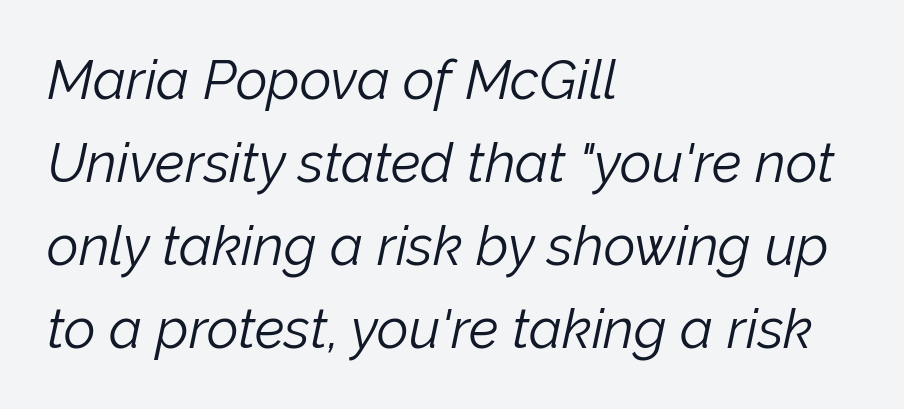
The image shows 55 px light type, italic (leaning right); set left-aligned, normal line spacing (1.51x), normal letter spacing, not underlined; low stroke contrast and a medium x-height.
